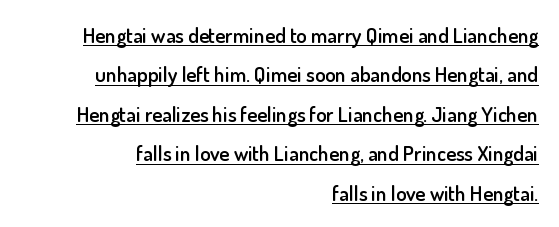
{"italic": "no", "bold": "semi", "underline": "yes", "align": "right", "line_spacing_ratio": 1.88, "letter_spacing": "normal", "letter_spacing_em": 0.0, "glyph_px": 21}
